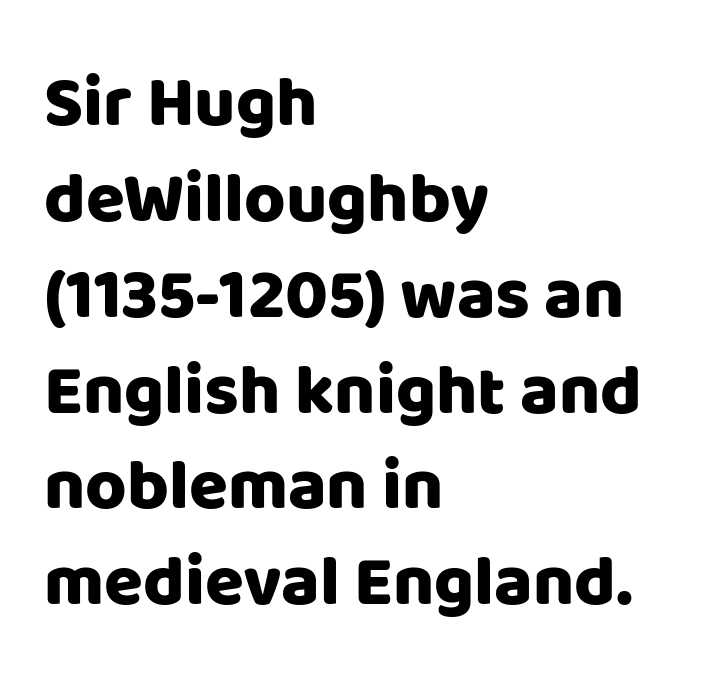
Q: Is the text italic (slanted)? A: No, it is upright.
Q: Is the typeface a serif or a sans-serif typeface? A: Sans-serif.
Q: Is the text underlined? A: No.
Q: How is the paragraph aligned? A: Left-aligned.
Q: Is the spacing between letters normal or unusually wide? A: Normal.
Q: Is the spacing between lines tight, normal or loose? A: Normal.
Q: Width (condensed, normal, or wide)? A: Normal.
Q: Stroke contrast? A: Low.
Q: x-height? A: Large.
Q: Monospaced? A: No.
